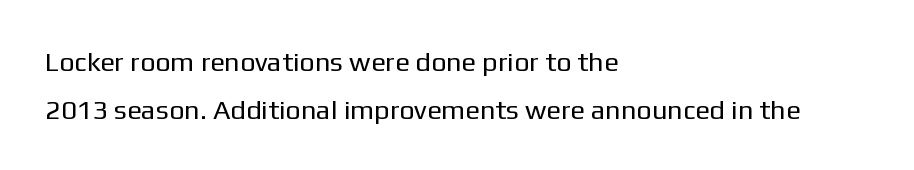
The image shows 27 px text type, upright; set left-aligned, line spacing 1.76x, normal letter spacing, not underlined.
